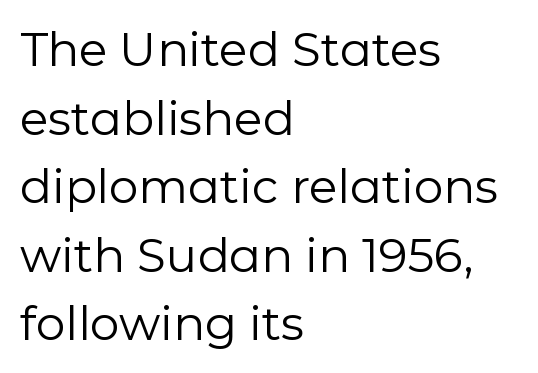
{"serif": "no", "italic": "no", "bold": "no", "weight": "regular", "width": "normal", "stroke_contrast": "low", "x_height": "medium", "monospaced": "no", "underline": "no", "align": "left", "line_spacing": "normal", "line_spacing_ratio": 1.46, "letter_spacing": "normal", "letter_spacing_em": 0.0, "glyph_px": 47}
